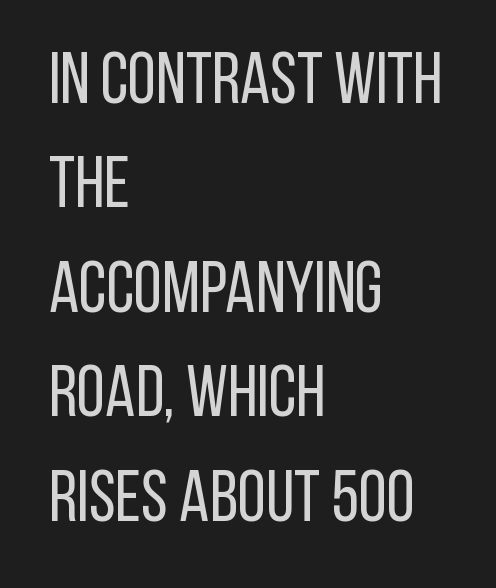
Q: Is the text bold? A: No.
Q: Is the text italic (slanted)? A: No, it is upright.
Q: Is the typeface a serif or a sans-serif typeface? A: Sans-serif.
Q: Is the text underlined? A: No.
Q: How is the paragraph aligned? A: Left-aligned.
Q: Is the spacing between letters normal or unusually wide? A: Normal.
Q: Is the spacing between lines tight, normal or loose? A: Normal.
Q: Width (condensed, normal, or wide)? A: Condensed.
Q: Stroke contrast? A: Low.
Q: x-height? A: Large.
Q: Monospaced? A: No.
